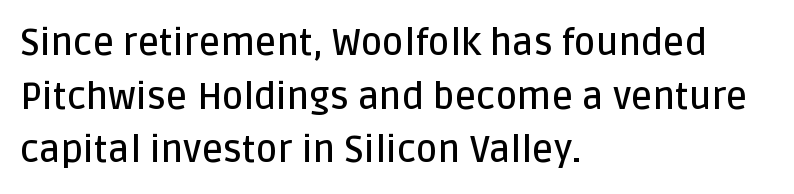
You could call the tracking neutral — neither tight nor loose. These lines are composed in type without serifs. The glyphs have the mass of a demibold cut, below bold. Is there any slant? The stems are plumb.
